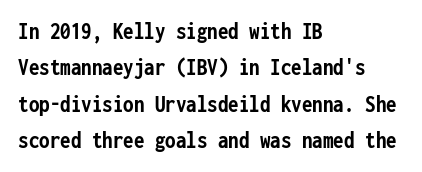
{"italic": "no", "bold": "yes", "underline": "no", "align": "left", "line_spacing": "normal", "line_spacing_ratio": 1.52, "letter_spacing": "normal", "letter_spacing_em": 0.0, "glyph_px": 24}
